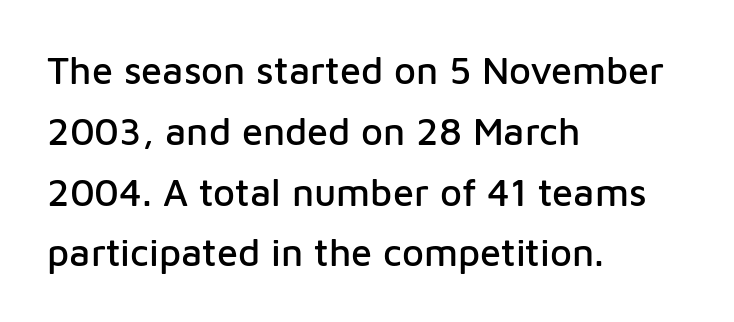
Q: Is the text italic (slanted)? A: No, it is upright.
Q: Is the typeface a serif or a sans-serif typeface? A: Sans-serif.
Q: Is the text underlined? A: No.
Q: How is the paragraph aligned? A: Left-aligned.
Q: Is the spacing between letters normal or unusually wide? A: Normal.
Q: Is the spacing between lines tight, normal or loose? A: Normal.
Q: Width (condensed, normal, or wide)? A: Normal.
Q: Stroke contrast? A: Low.
Q: x-height? A: Medium.
Q: Monospaced? A: No.
